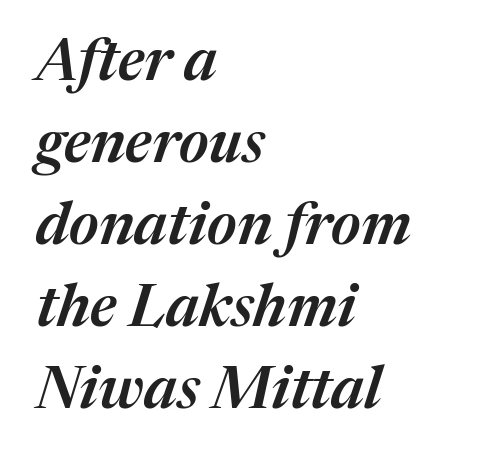
Slant detected: the letters are inclined. Think of a printed novel: that variable character pitch is what you see here. The paragraph shown leans on its left margin. The specimen omits any rule beneath the text block's lines. Every letter is mildly thick-stroked: semibold rather than bold.
